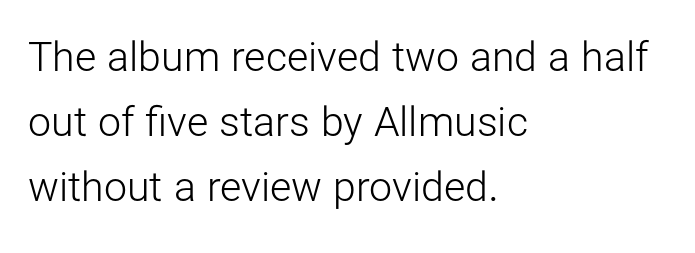
{"serif": "no", "italic": "no", "bold": "no", "weight": "light", "width": "normal", "stroke_contrast": "low", "x_height": "medium", "monospaced": "no", "underline": "no", "align": "left", "line_spacing": "normal", "line_spacing_ratio": 1.59, "letter_spacing": "normal", "letter_spacing_em": 0.0, "glyph_px": 41}
